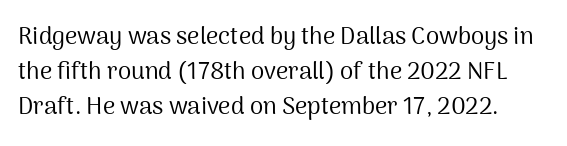
The image shows 24 px text type, upright; set normal line spacing (1.45x), normal letter spacing, not underlined.
